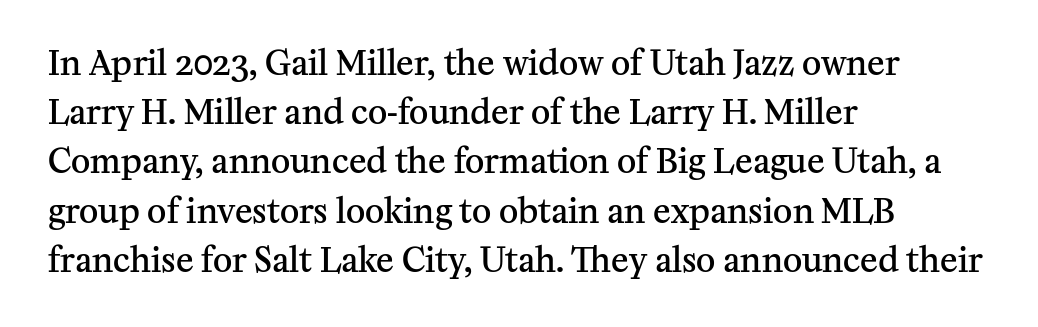
Q: Is the text bold? A: Semi-bold.
Q: Is the text italic (slanted)? A: No, it is upright.
Q: Is the typeface a serif or a sans-serif typeface? A: Serif.
Q: Is the text underlined? A: No.
Q: How is the paragraph aligned? A: Left-aligned.
Q: Is the spacing between letters normal or unusually wide? A: Normal.
Q: Is the spacing between lines tight, normal or loose? A: Normal.
Q: Width (condensed, normal, or wide)? A: Normal.
Q: Stroke contrast? A: Medium.
Q: x-height? A: Medium.
Q: Monospaced? A: No.
